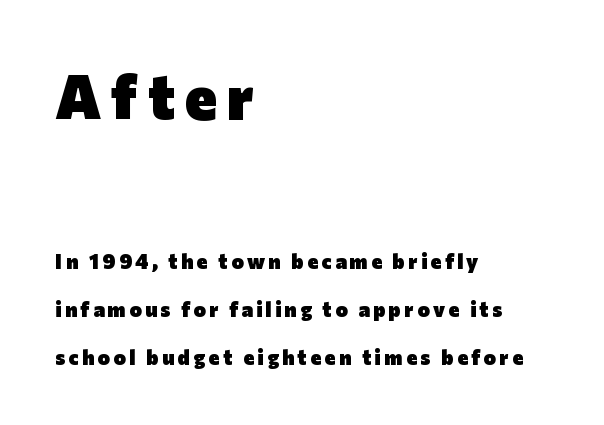
The image shows 62 px heavy sans-serif type, upright; set left-aligned, loose line spacing (2.29x), not underlined; the first (top) block is 2.95x larger; low stroke contrast and a medium x-height.
